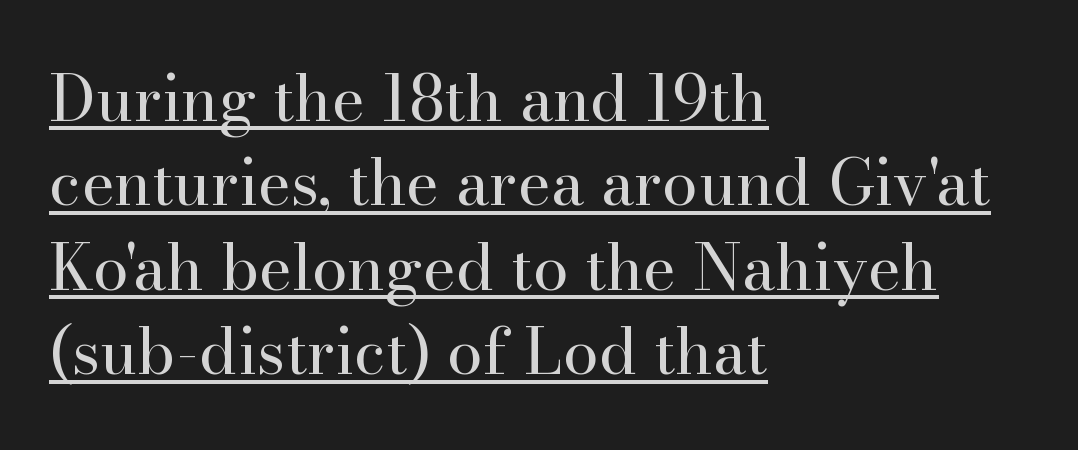
The image shows 64 px regular-weight serif type, upright; set left-aligned, normal line spacing (1.32x), normal letter spacing, underlined; high stroke contrast and a small x-height.
